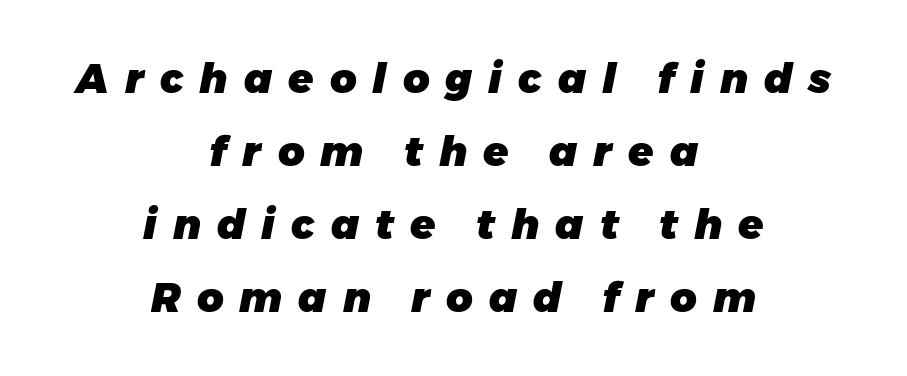
The image shows 41 px heavy type, italic (leaning right); set centered, line spacing 1.78x, unusually wide letter spacing (+0.39 em), not underlined; low stroke contrast and a medium x-height.
